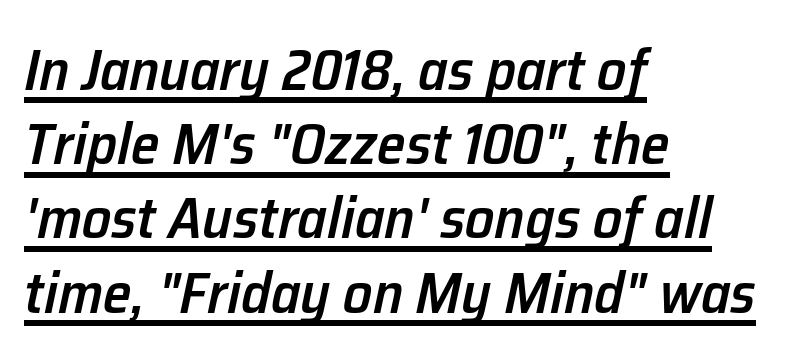
Whoever set this chose a conventional vertical rhythm. Typesetter's note: demi weight, one step under bold. You can tell it's italic because the verticals aren't actually vertical. The letters advance in unequal steps, a hallmark of proportional type. These lines keep a tight, regular rhythm from letter to letter. The rendering anchors every line to the left-hand side.
